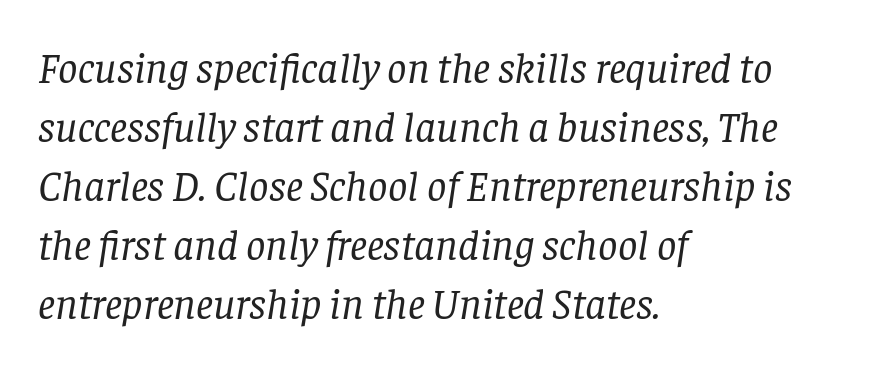
Normally led — the rows are evenly, conventionally spaced. Layout note: lines flush left. These glyphs show unthickened strokes, regular width or finer. Only glyphs here, with clear space below each row. A serif font was chosen for this passage.
